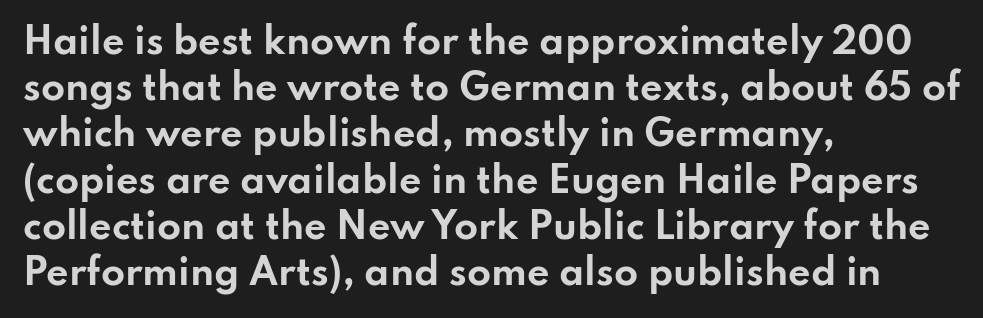
The image shows 35 px bold, wide sans-serif type, upright; set left-aligned, normal line spacing (1.32x), normal letter spacing, not underlined; low stroke contrast and a small x-height.
